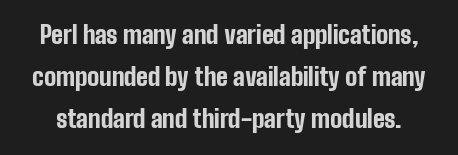
{"italic": "no", "bold": "yes", "underline": "no", "line_spacing_ratio": 1.76, "letter_spacing": "normal", "letter_spacing_em": 0.0, "glyph_px": 24}
